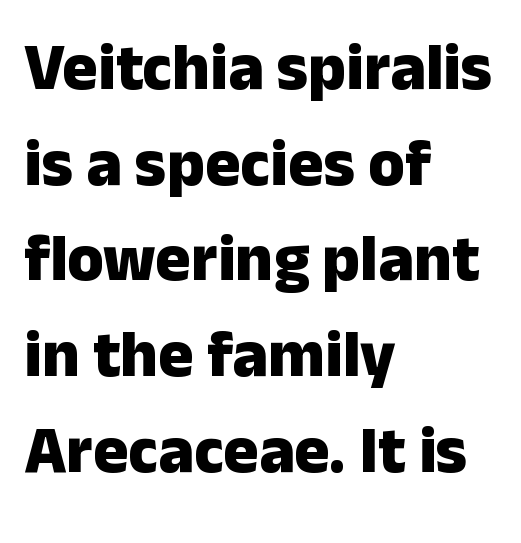
Q: Is the text bold? A: Yes.
Q: Is the text italic (slanted)? A: No, it is upright.
Q: Is the typeface a serif or a sans-serif typeface? A: Sans-serif.
Q: Is the text underlined? A: No.
Q: How is the paragraph aligned? A: Left-aligned.
Q: Is the spacing between letters normal or unusually wide? A: Normal.
Q: Is the spacing between lines tight, normal or loose? A: Normal.
Q: Width (condensed, normal, or wide)? A: Normal.
Q: Stroke contrast? A: Low.
Q: x-height? A: Medium.
Q: Monospaced? A: No.
